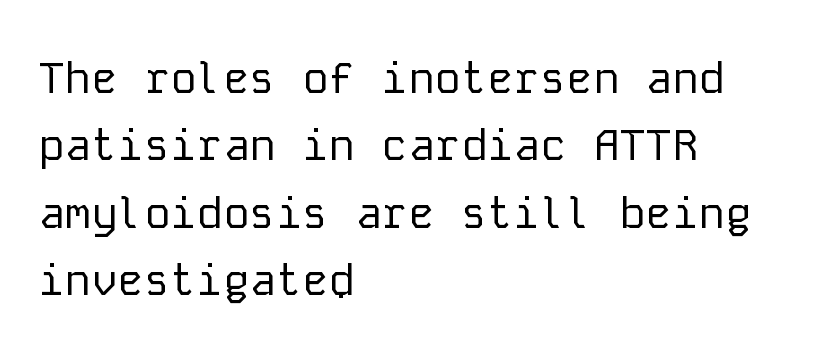
Q: Is the text bold? A: No.
Q: Is the text italic (slanted)? A: No, it is upright.
Q: Is the typeface a serif or a sans-serif typeface? A: Sans-serif.
Q: Is the text underlined? A: No.
Q: How is the paragraph aligned? A: Left-aligned.
Q: Is the spacing between letters normal or unusually wide? A: Normal.
Q: Is the spacing between lines tight, normal or loose? A: Normal.
Q: Width (condensed, normal, or wide)? A: Normal.
Q: Stroke contrast? A: Low.
Q: x-height? A: Medium.
Q: Monospaced? A: Yes.
